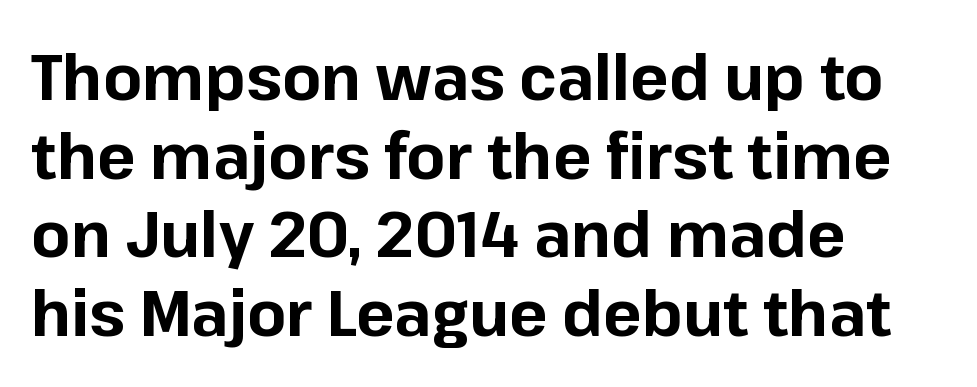
The image shows 64 px bold sans-serif type, upright; set left-aligned, line spacing 1.23x, normal letter spacing, not underlined; low stroke contrast and a medium x-height.
